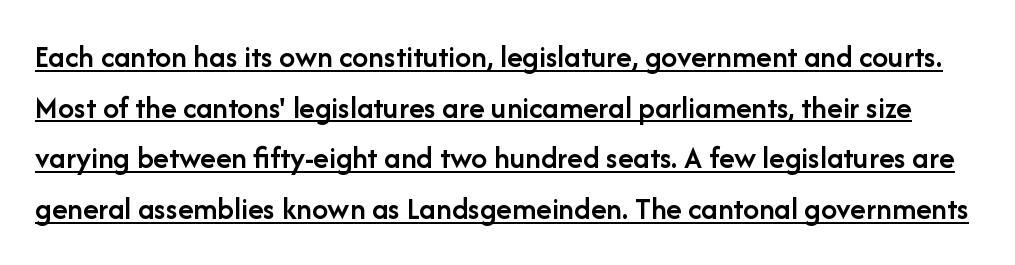
Look at the stroke-to-counter ratio: somewhat heavy, a semibold. The horizontal fit of the characters is conventional and even. The typography opts for an upright posture over an oblique one. Regular leading. Serifs: no, the terminals of the letterforms are clean. The words here are underlined.
